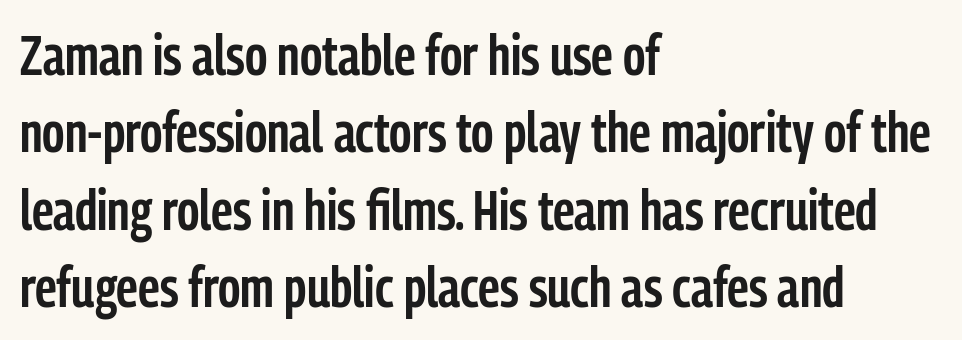
Words float on clear page, feet unadorned. It's the straight-up-and-down kind of type. A typesetter would call this zero additional tracking. This sample is left-justified, so line endings fall wherever the words run out. In terms of weight, the rendering is demibold, just under bold.
